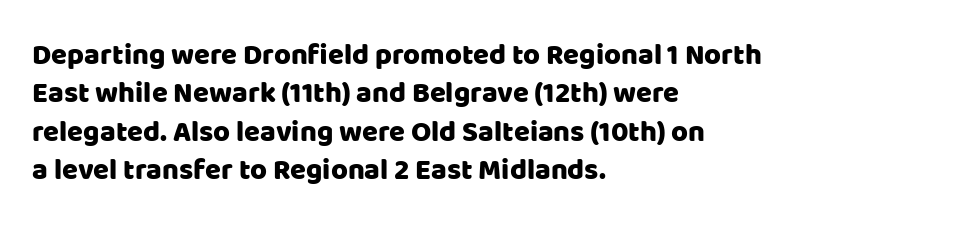
{"serif": "no", "italic": "no", "width": "normal", "stroke_contrast": "low", "x_height": "large", "monospaced": "no", "underline": "no", "align": "left", "line_spacing": "normal", "line_spacing_ratio": 1.32, "letter_spacing": "normal", "letter_spacing_em": 0.0, "glyph_px": 29}
